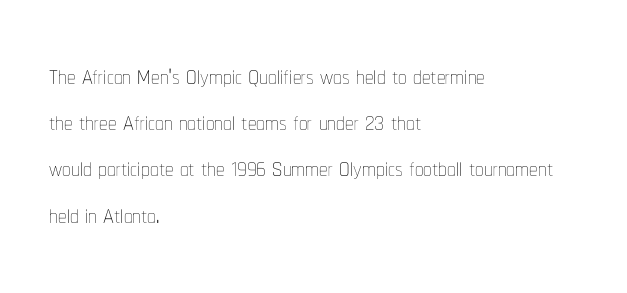
Q: Is the text bold? A: No.
Q: Is the text italic (slanted)? A: No, it is upright.
Q: Is the text underlined? A: No.
Q: How is the paragraph aligned? A: Left-aligned.
Q: Is the spacing between letters normal or unusually wide? A: Normal.
Q: Is the spacing between lines tight, normal or loose? A: Normal.
Q: Width (condensed, normal, or wide)? A: Condensed.
Q: Stroke contrast? A: Low.
Q: x-height? A: Medium.
Q: Monospaced? A: No.
